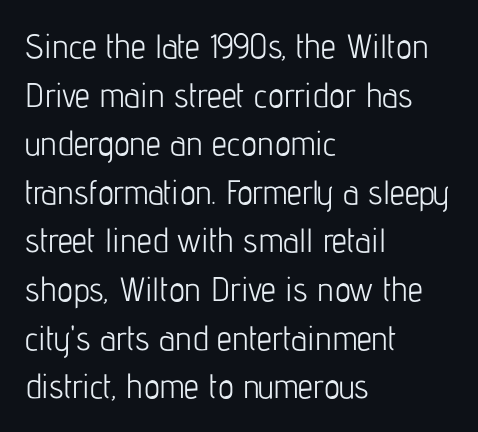
Q: Is the text bold? A: No.
Q: Is the text italic (slanted)? A: No, it is upright.
Q: Is the typeface a serif or a sans-serif typeface? A: Sans-serif.
Q: Is the text underlined? A: No.
Q: How is the paragraph aligned? A: Left-aligned.
Q: Is the spacing between letters normal or unusually wide? A: Normal.
Q: Is the spacing between lines tight, normal or loose? A: Normal.
Q: Width (condensed, normal, or wide)? A: Condensed.
Q: Stroke contrast? A: Low.
Q: x-height? A: Medium.
Q: Monospaced? A: No.
